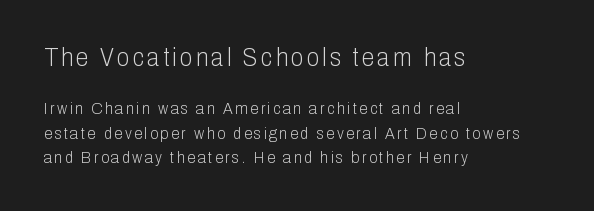
{"italic": "no", "bold": "no", "underline": "no", "align": "left", "line_spacing": "normal", "line_spacing_ratio": 1.42, "larger_block": "first", "size_ratio": 1.47, "glyph_px": 25}
